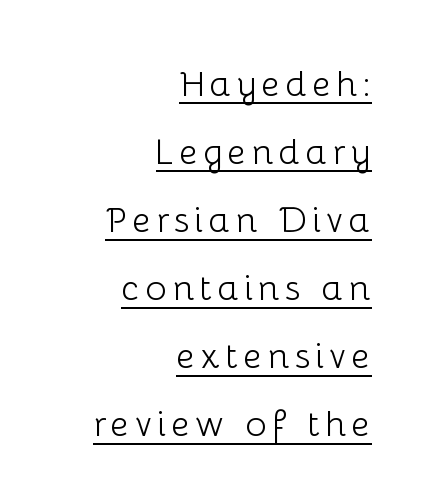
Check the space under the baseline: a stroke is drawn there. Ascenders rise straight up at ninety degrees. Looks like regular typesetting: each glyph gets only the width it needs. Vertical stems look standard width or narrower in stroke.
